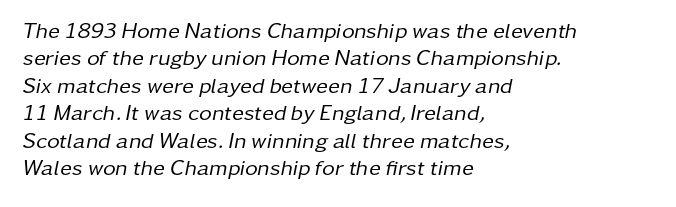
Q: Is the text bold? A: No.
Q: Is the text italic (slanted)? A: Yes, it leans right by about 11 degrees.
Q: Is the text underlined? A: No.
Q: How is the paragraph aligned? A: Left-aligned.
Q: Is the spacing between letters normal or unusually wide? A: Normal.
Q: Is the spacing between lines tight, normal or loose? A: Normal.
